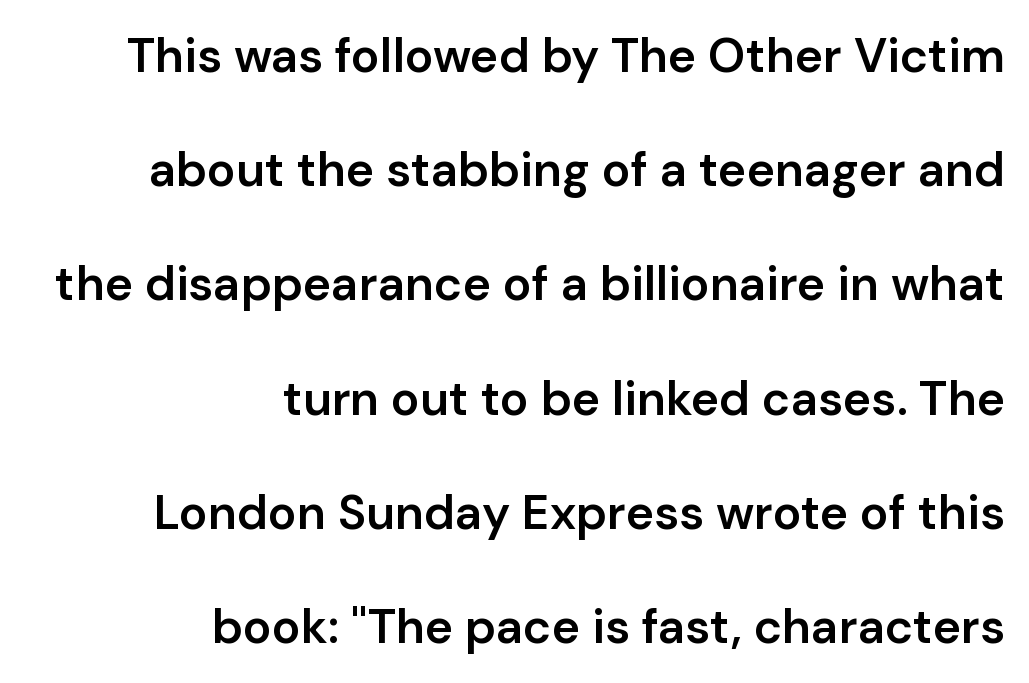
The letters stand straight up with perfectly vertical stems. The gap between lines stays unmarked. Are there feet on the stems? There aren't — it's a sans. Successive baselines arrive slowly, with a big drop between each. Look at the tracking — it's just the regular setting, nothing added. In terms of weight, the rendering is demibold, just under bold.
